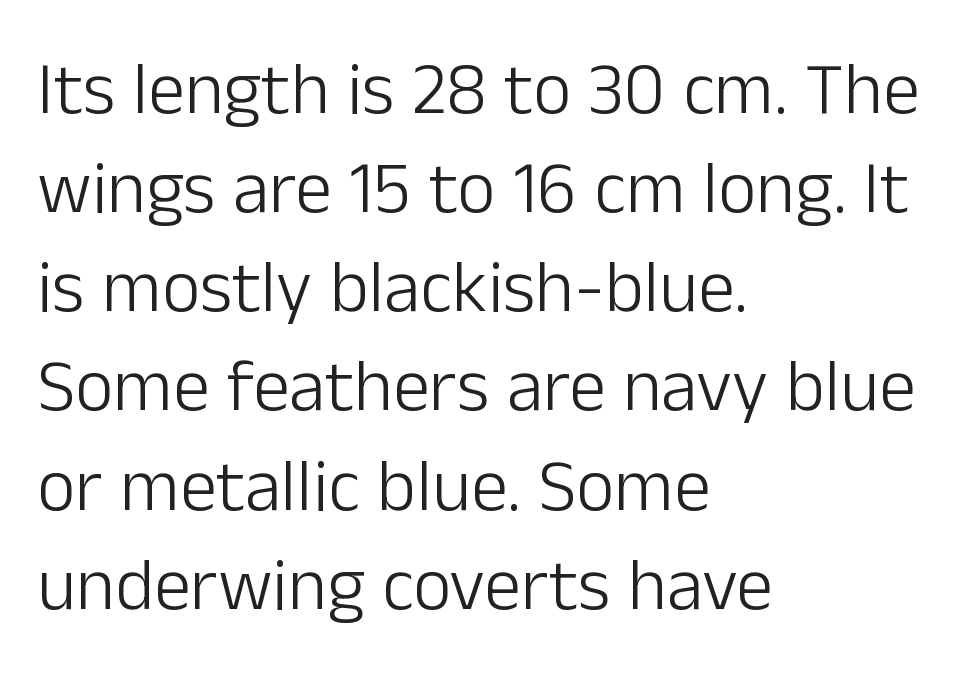
Beneath every word, the page is bare. The rendering anchors every line to the left-hand side. How would I describe the line gaps? Plain and ordinary. In terms of letterspacing, this is plain default setting. A typesetter would mark this as roman, not italic. The face used here is proportionally spaced, like ordinary book or web type.
